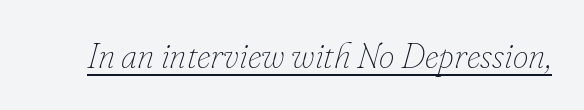
The image shows 35 px thin type, italic (leaning right); set normal letter spacing, underlined; low stroke contrast and a small x-height.
